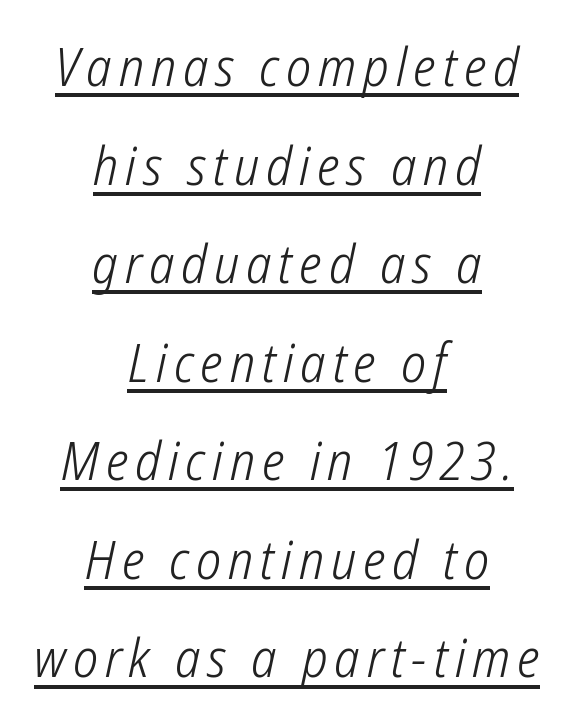
Line starts and ends both wander, symmetrically. You can tell from the bare stems that sans-serif type was used. Is there an underline? Yes — a line sits under the letters. Unbolded letterforms with no extra heft. The passage shown is typed in a proportional face where columns would drift.
